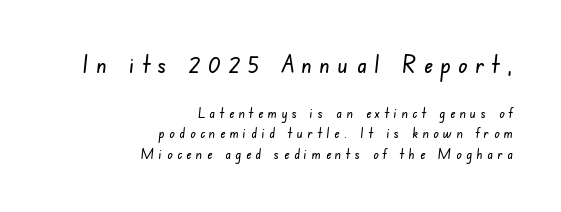
Students, observe: this is what conventionally led text looks like. Type size steps down from the first block to the second. The space beneath each line is pristine and unruled. These lines stack with their right ends in a neat column. Someone cranked the tracking dial way up on this one.
